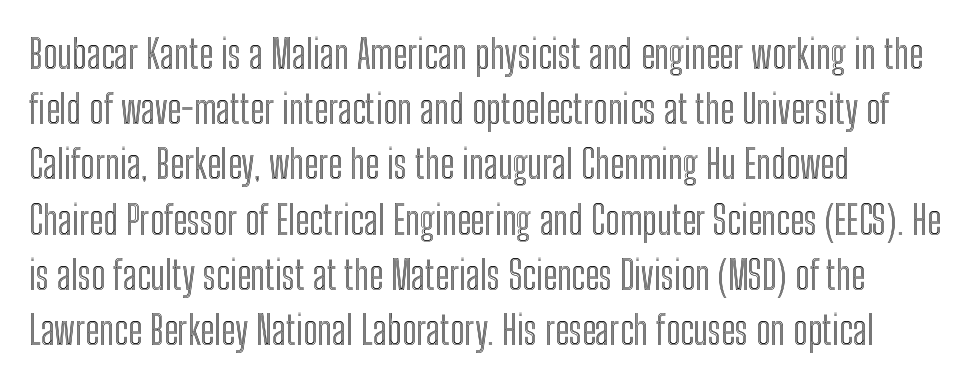
The letters stand upright; this is a roman face. Leftover space on each line is placed entirely after the last word. A typesetter would call this proportional, since set widths differ per character. Words appear dense and cohesive because spacing is normal. Honestly, there is no underline to notice here at all. Compared with typical paragraphs, the rows here are spaced about the same.
